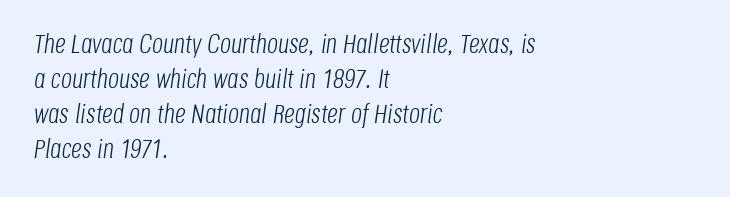
Q: Is the text bold? A: No.
Q: Is the text italic (slanted)? A: Yes, it leans right by about 8 degrees.
Q: Is the text underlined? A: No.
Q: How is the paragraph aligned? A: Left-aligned.
Q: Is the spacing between letters normal or unusually wide? A: Normal.
Q: Is the spacing between lines tight, normal or loose? A: Normal.
